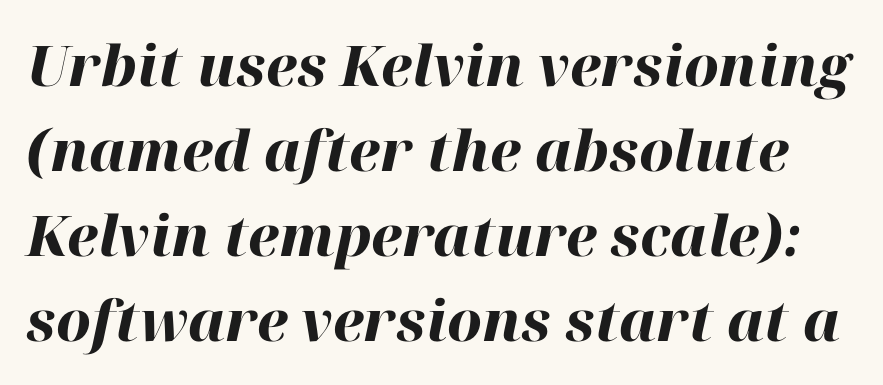
The image shows 56 px heavy type, italic (leaning right); set normal line spacing (1.52x), normal letter spacing, not underlined; high stroke contrast and a medium x-height.
